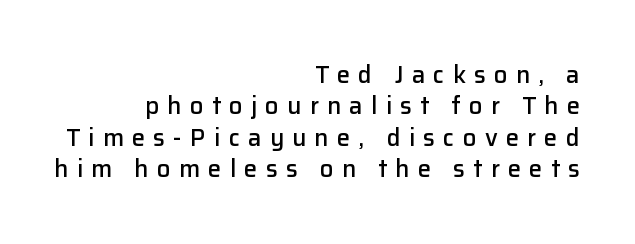
The image shows 24 px text type, upright; set right-aligned, normal line spacing (1.31x), unusually wide letter spacing (+0.34 em), not underlined.
